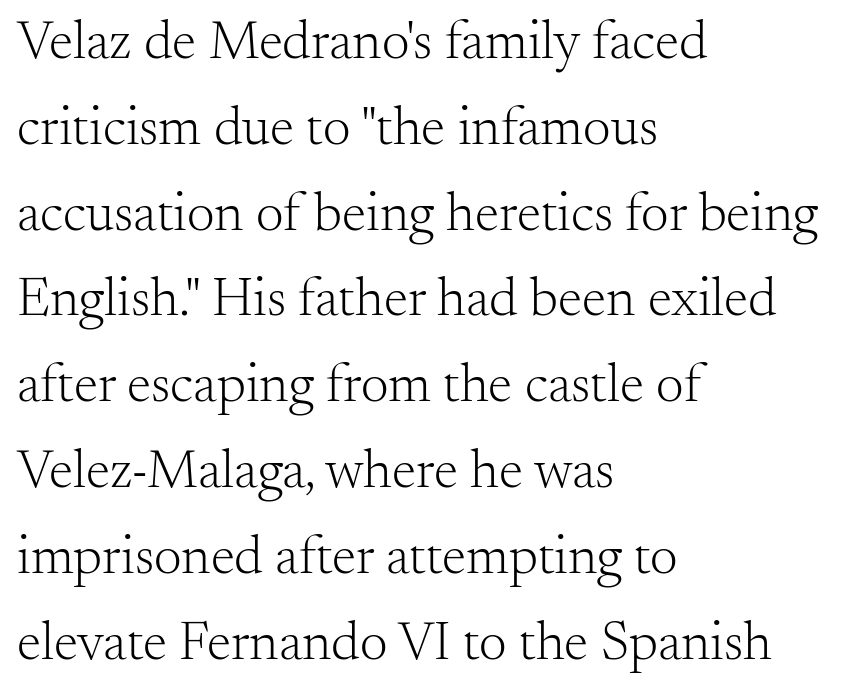
Q: Is the text bold? A: No.
Q: Is the text italic (slanted)? A: No, it is upright.
Q: Is the typeface a serif or a sans-serif typeface? A: Serif.
Q: Is the text underlined? A: No.
Q: How is the paragraph aligned? A: Left-aligned.
Q: Is the spacing between letters normal or unusually wide? A: Normal.
Q: Is the spacing between lines tight, normal or loose? A: Normal.
Q: Width (condensed, normal, or wide)? A: Normal.
Q: Stroke contrast? A: Medium.
Q: x-height? A: Small.
Q: Monospaced? A: No.
